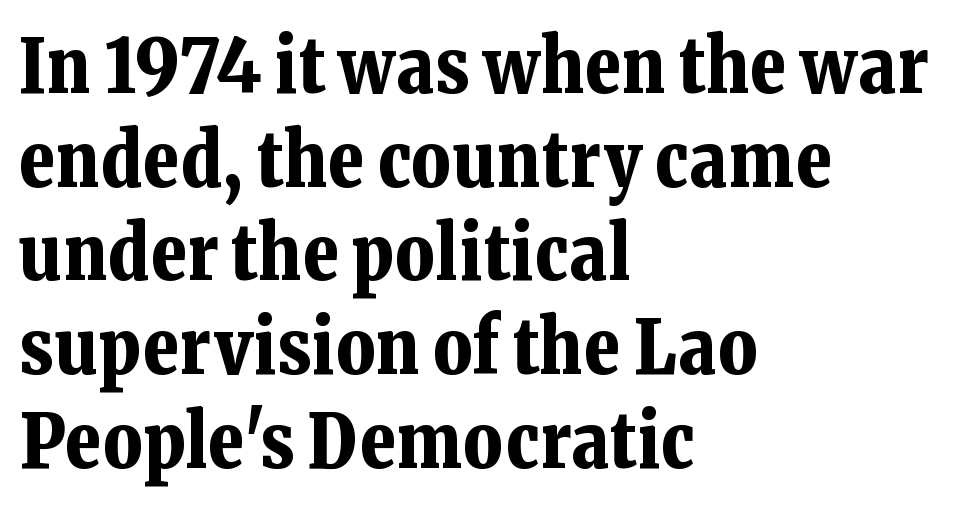
Q: Is the text bold? A: Yes.
Q: Is the text italic (slanted)? A: No, it is upright.
Q: Is the typeface a serif or a sans-serif typeface? A: Serif.
Q: Is the text underlined? A: No.
Q: How is the paragraph aligned? A: Left-aligned.
Q: Is the spacing between letters normal or unusually wide? A: Normal.
Q: Is the spacing between lines tight, normal or loose? A: Normal.
Q: Width (condensed, normal, or wide)? A: Normal.
Q: Stroke contrast? A: Low.
Q: x-height? A: Medium.
Q: Monospaced? A: No.
